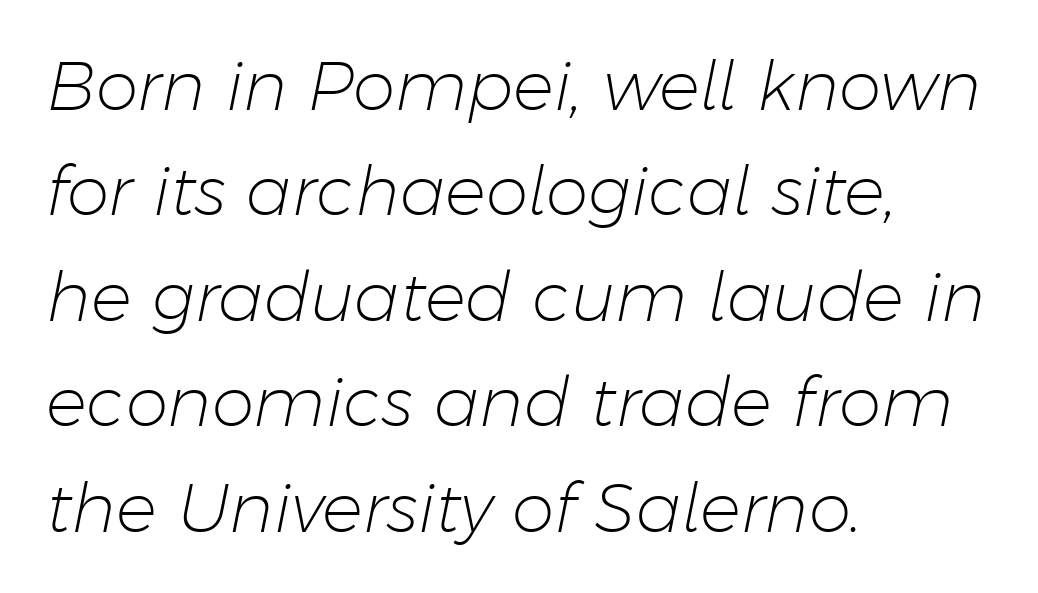
{"italic": "yes", "lean": "right", "slant_degrees": 11, "bold": "no", "weight": "light", "width": "normal", "stroke_contrast": "low", "x_height": "medium", "monospaced": "no", "underline": "no", "align": "left", "line_spacing": "normal", "line_spacing_ratio": 1.55, "letter_spacing": "normal", "letter_spacing_em": 0.0, "glyph_px": 68}
